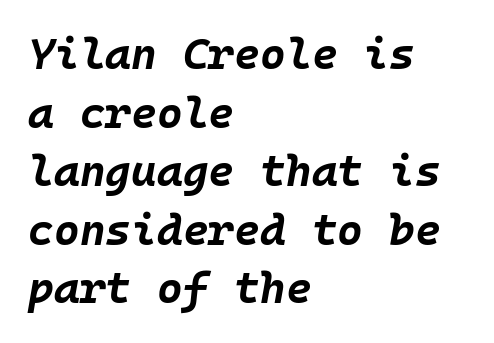
The image shows 44 px bold type, italic (leaning right), monospaced; set left-aligned, normal line spacing (1.33x), normal letter spacing, not underlined; low stroke contrast and a large x-height.
